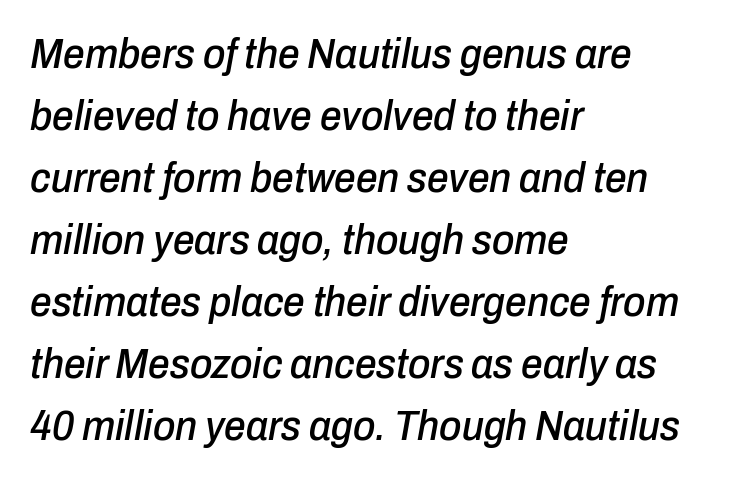
Is the block centered? No — it sits flush against the left margin. Tracking here is standard; glyphs follow each other at the usual distance. Observe the lean: these are italic letterforms. The foot of each line stays bare and open. The rendering uses natural spacing where letterforms have individual widths.
